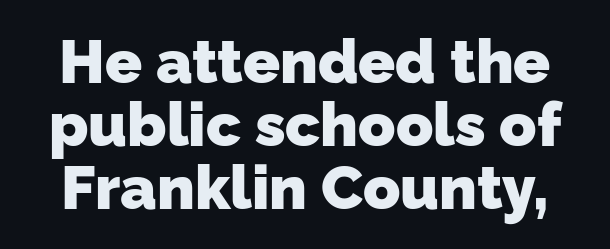
The image shows 61 px heavy sans-serif type; set tight line spacing (1.03x), normal letter spacing, not underlined; low stroke contrast and a medium x-height.
